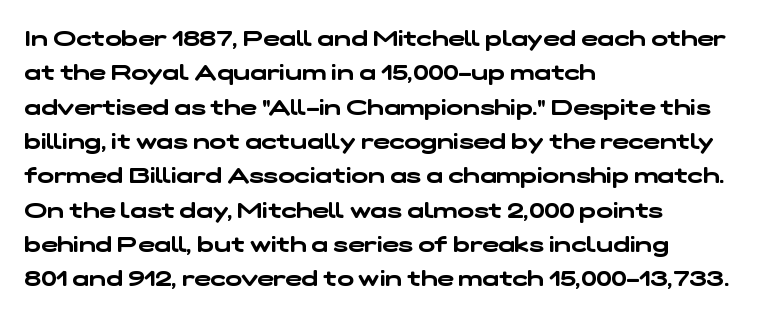
The image shows 22 px text type; set left-aligned, normal line spacing (1.56x), normal letter spacing, not underlined.
